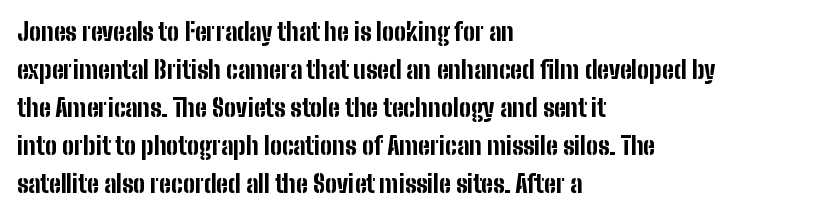
Q: Is the text bold? A: Yes.
Q: Is the text italic (slanted)? A: No, it is upright.
Q: Is the text underlined? A: No.
Q: How is the paragraph aligned? A: Left-aligned.
Q: Is the spacing between letters normal or unusually wide? A: Normal.
Q: Is the spacing between lines tight, normal or loose? A: Normal.
